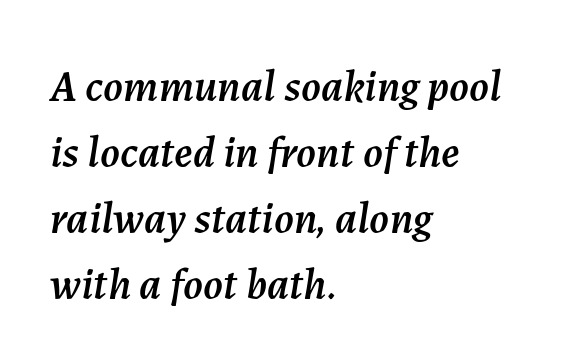
{"italic": "yes", "lean": "right", "slant_degrees": 7, "width": "normal", "stroke_contrast": "medium", "x_height": "medium", "monospaced": "no", "underline": "no", "align": "left", "line_spacing": "normal", "line_spacing_ratio": 1.5, "letter_spacing": "normal", "letter_spacing_em": 0.0, "glyph_px": 44}
